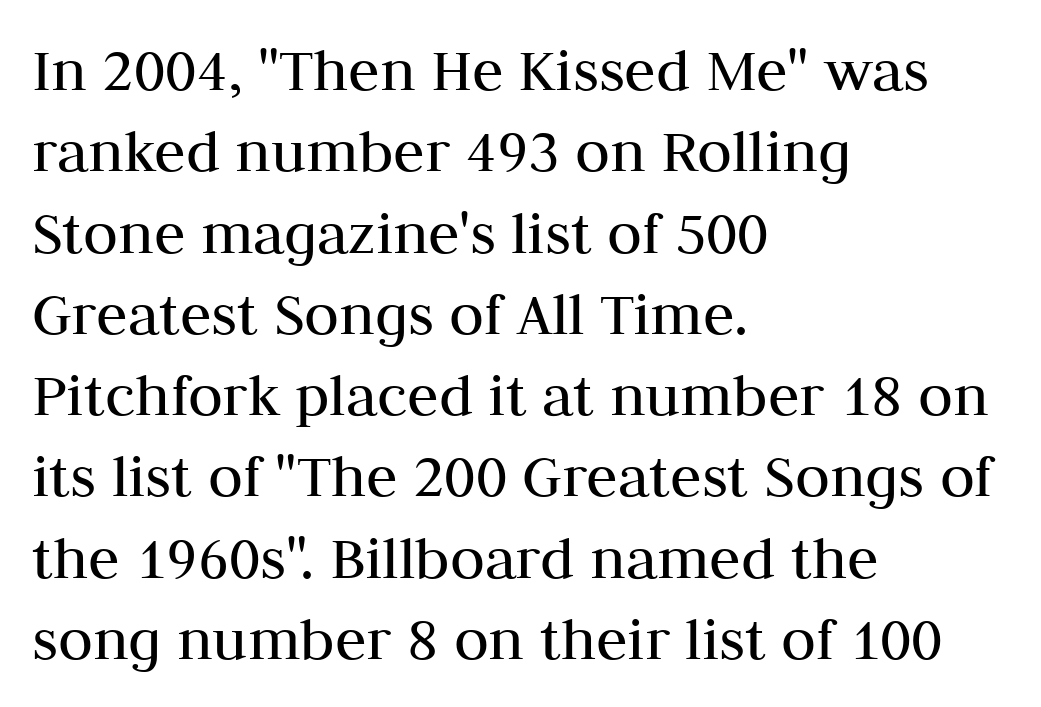
Q: Is the text bold? A: No.
Q: Is the text italic (slanted)? A: No, it is upright.
Q: Is the typeface a serif or a sans-serif typeface? A: Serif.
Q: Is the text underlined? A: No.
Q: How is the paragraph aligned? A: Left-aligned.
Q: Is the spacing between letters normal or unusually wide? A: Normal.
Q: Is the spacing between lines tight, normal or loose? A: Normal.
Q: Width (condensed, normal, or wide)? A: Normal.
Q: Stroke contrast? A: Medium.
Q: x-height? A: Medium.
Q: Monospaced? A: No.
